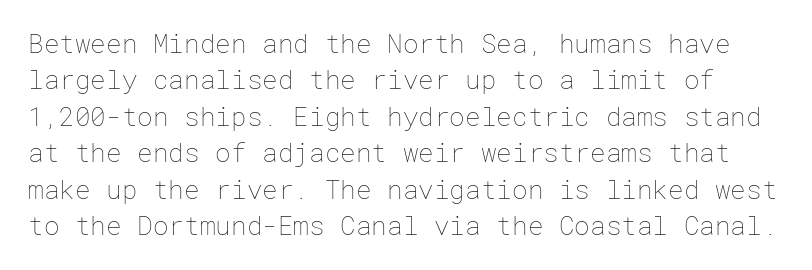
The image shows 26 px text type, upright; set normal line spacing (1.4x), normal letter spacing, not underlined.
